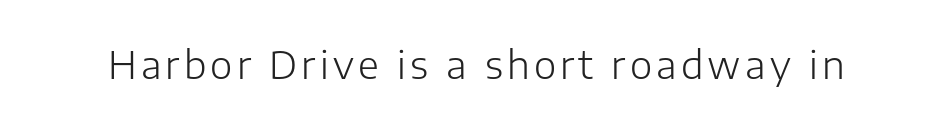
Q: Is the text bold? A: No.
Q: Is the text italic (slanted)? A: No, it is upright.
Q: Is the typeface a serif or a sans-serif typeface? A: Sans-serif.
Q: Is the text underlined? A: No.
Q: Width (condensed, normal, or wide)? A: Normal.
Q: Stroke contrast? A: Low.
Q: x-height? A: Medium.
Q: Monospaced? A: No.
